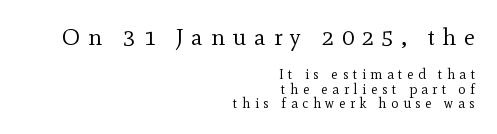
Q: Is the text bold? A: No.
Q: Is the text italic (slanted)? A: No, it is upright.
Q: Is the text underlined? A: No.
Q: How is the paragraph aligned? A: Right-aligned.
Q: Is the spacing between letters normal or unusually wide? A: Unusually wide.
Q: Is the spacing between lines tight, normal or loose? A: Tight.
Q: Which block of text is set in a larger size, the first (top) or the second (bottom)? A: The first (top) one.
